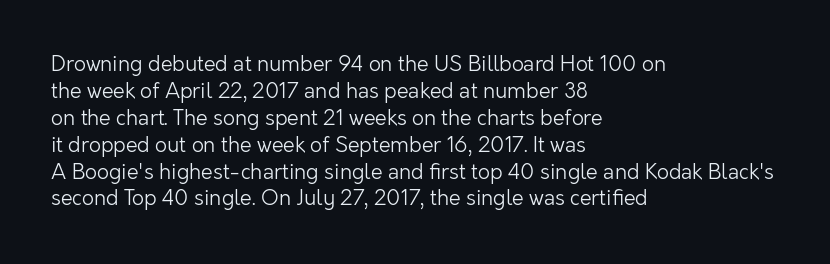
These lines keep a tight, regular rhythm from letter to letter. The rows are spaced the way most documents space them. Nothing heavy about these letters — not bold at all. A roman cut, with each character standing at attention. Check under the words: just untouched page. All the whitespace from short lines collects on the right.
